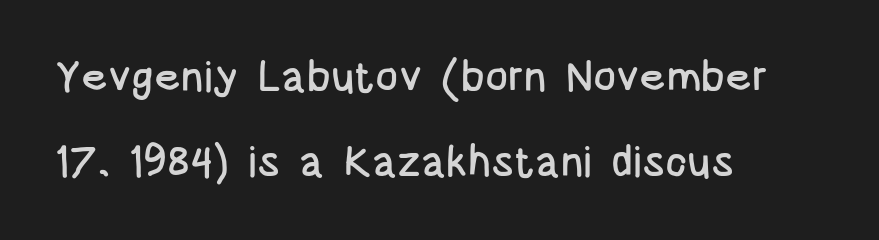
The image shows 43 px condensed sans-serif type, upright; set left-aligned, loose line spacing (1.98x), normal letter spacing, not underlined; low stroke contrast and a large x-height.
